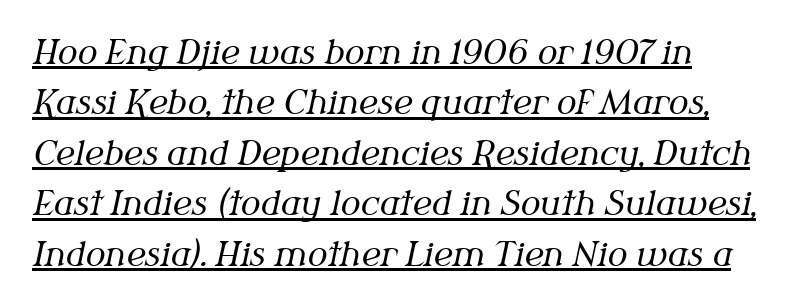
Stroke mass is kept to a normal reading level or below. This sample has the flowing, uneven cadence of proportional lettering. Observe the serifs anchoring each vertical stroke in this sample. Style check: oblique.
